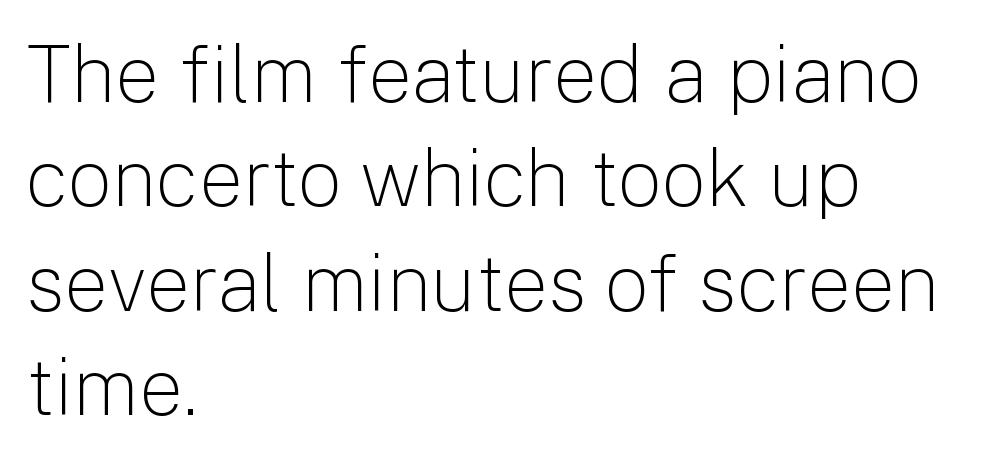
Nothing unusual about the tracking: characters are spaced as the font intends. Quick note: underline off. The letterforms sit at book weight or below. A classic flush-left, rag-right setting is used for this passage. Reading down the column, the eye jumps a familiar distance to each next line. Note the varied advance widths — an 'i' is clearly narrower than an 'm'.
